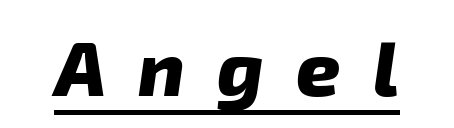
The image shows 77 px heavy sans-serif type; set unusually wide letter spacing (+0.42 em), underlined; low stroke contrast and a medium x-height.
